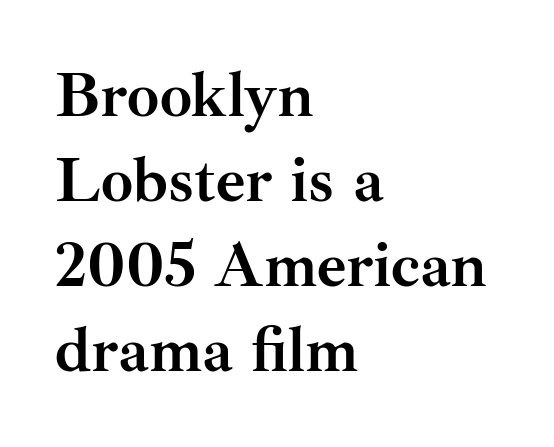
Q: Is the text bold? A: Yes.
Q: Is the text italic (slanted)? A: No, it is upright.
Q: Is the typeface a serif or a sans-serif typeface? A: Serif.
Q: Is the text underlined? A: No.
Q: How is the paragraph aligned? A: Left-aligned.
Q: Is the spacing between letters normal or unusually wide? A: Normal.
Q: Is the spacing between lines tight, normal or loose? A: Normal.
Q: Width (condensed, normal, or wide)? A: Normal.
Q: Stroke contrast? A: Medium.
Q: x-height? A: Small.
Q: Monospaced? A: No.
